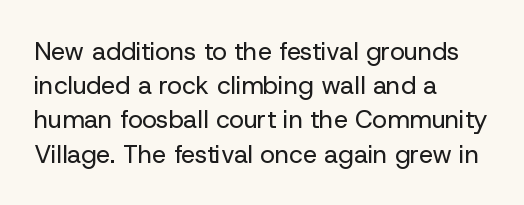
The image shows 25 px text type, upright; set left-aligned, normal line spacing (1.37x), normal letter spacing, not underlined.
